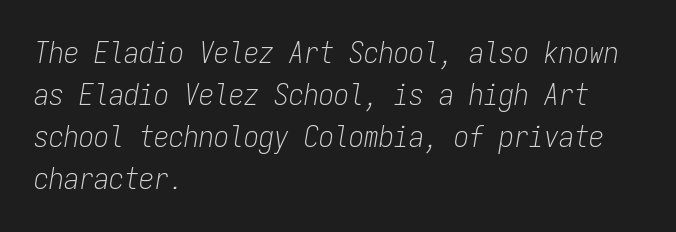
{"italic": "yes", "lean": "right", "slant_degrees": 9, "bold": "no", "weight": "light", "width": "condensed", "stroke_contrast": "low", "x_height": "medium", "monospaced": "yes", "underline": "no", "align": "left", "line_spacing": "normal", "line_spacing_ratio": 1.4, "letter_spacing": "normal", "letter_spacing_em": 0.0, "glyph_px": 30}
